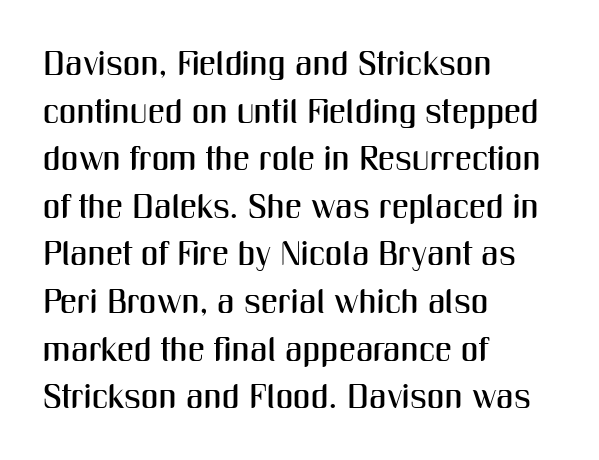
Q: Is the text italic (slanted)? A: No, it is upright.
Q: Is the typeface a serif or a sans-serif typeface? A: Sans-serif.
Q: Is the text underlined? A: No.
Q: How is the paragraph aligned? A: Left-aligned.
Q: Is the spacing between letters normal or unusually wide? A: Normal.
Q: Is the spacing between lines tight, normal or loose? A: Normal.
Q: Width (condensed, normal, or wide)? A: Condensed.
Q: Stroke contrast? A: Medium.
Q: x-height? A: Medium.
Q: Monospaced? A: No.
